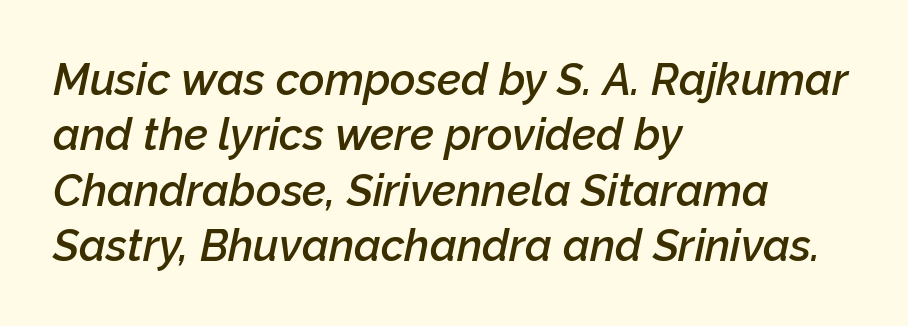
Compared with an ordinary text face, these strokes are moderately heavier — a semibold. The letters advance in unequal steps, a hallmark of proportional type. The whole block is typeset with a tilt. Only glyphs here, with clear space below each row.
